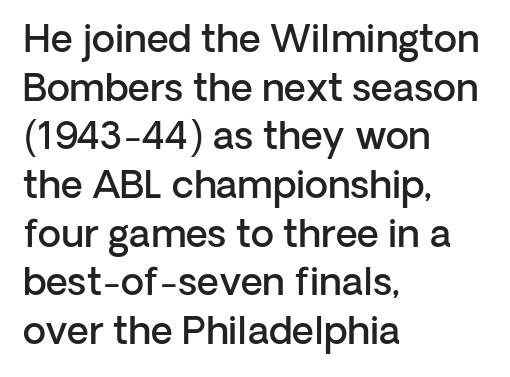
Q: Is the text bold? A: Semi-bold.
Q: Is the text italic (slanted)? A: No, it is upright.
Q: Is the typeface a serif or a sans-serif typeface? A: Sans-serif.
Q: Is the text underlined? A: No.
Q: How is the paragraph aligned? A: Left-aligned.
Q: Is the spacing between letters normal or unusually wide? A: Normal.
Q: Is the spacing between lines tight, normal or loose? A: Normal.
Q: Width (condensed, normal, or wide)? A: Normal.
Q: Stroke contrast? A: Low.
Q: x-height? A: Medium.
Q: Monospaced? A: No.
